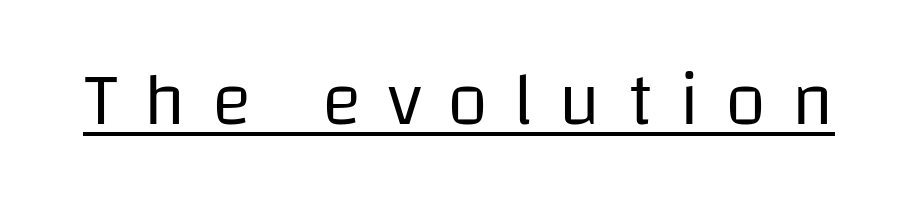
The image shows 75 px regular-weight sans-serif type, upright; set unusually wide letter spacing (+0.34 em), underlined; low stroke contrast and a large x-height.
